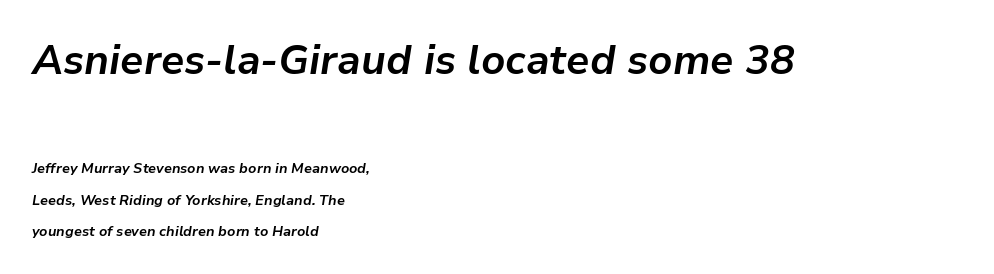
{"italic": "yes", "lean": "right", "slant_degrees": 9, "bold": "yes", "weight": "bold", "width": "normal", "stroke_contrast": "low", "x_height": "medium", "monospaced": "no", "underline": "no", "align": "left", "line_spacing": "loose", "line_spacing_ratio": 2.27, "letter_spacing": "normal", "letter_spacing_em": 0.0, "larger_block": "first", "size_ratio": 2.93, "glyph_px": 41}
